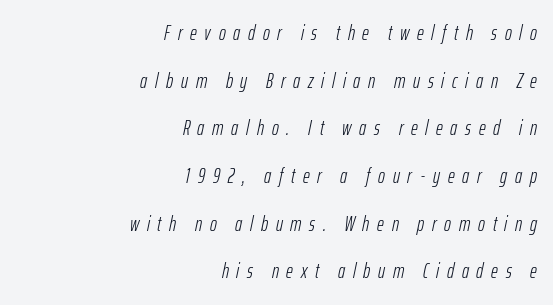
Someone cranked the tracking dial way up on this one. Caption: multi-line text, flush right, ragged left. Style check: oblique. The area under the type is left untouched. No chunkiness to these letters — they're not bold. One glance says open: line gaps are wider than usual.
